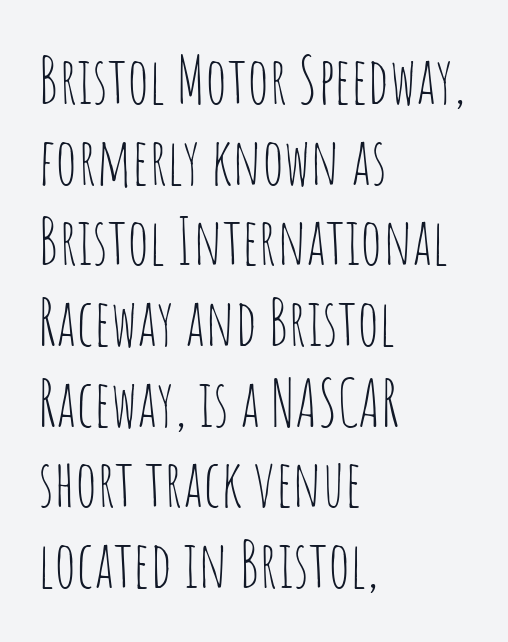
Q: Is the text bold? A: No.
Q: Is the text italic (slanted)? A: No, it is upright.
Q: Is the typeface a serif or a sans-serif typeface? A: Sans-serif.
Q: Is the text underlined? A: No.
Q: How is the paragraph aligned? A: Left-aligned.
Q: Is the spacing between letters normal or unusually wide? A: Normal.
Q: Is the spacing between lines tight, normal or loose? A: Normal.
Q: Width (condensed, normal, or wide)? A: Condensed.
Q: Stroke contrast? A: Low.
Q: x-height? A: Large.
Q: Monospaced? A: No.
